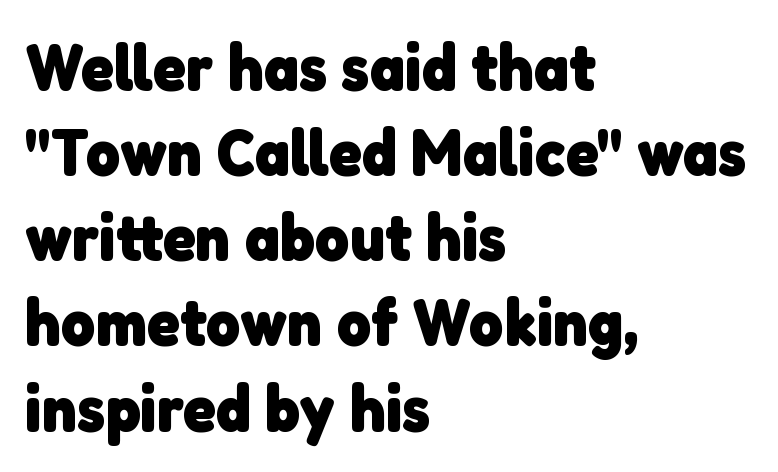
{"serif": "no", "bold": "yes", "weight": "heavy", "width": "normal", "stroke_contrast": "low", "x_height": "medium", "monospaced": "no", "underline": "no", "align": "left", "line_spacing": "normal", "line_spacing_ratio": 1.29, "letter_spacing": "normal", "letter_spacing_em": 0.0, "glyph_px": 66}
